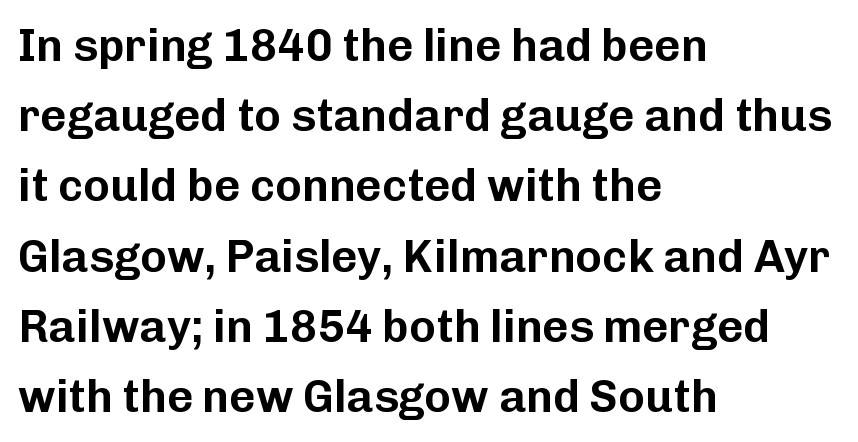
The foot of each line stays bare and open. Alignment: flush left. I'd call this a sans setting — the letters go barefoot. Here the designer chose a conventional face with non-uniform glyph widths.
